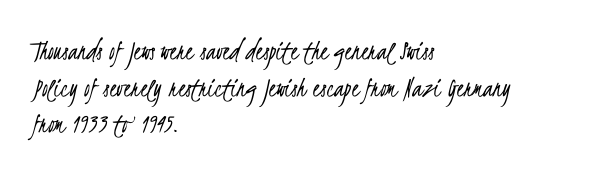
The image shows 29 px light, condensed sans-serif type; set left-aligned, normal line spacing (1.26x), normal letter spacing, not underlined; low stroke contrast and a small x-height.
